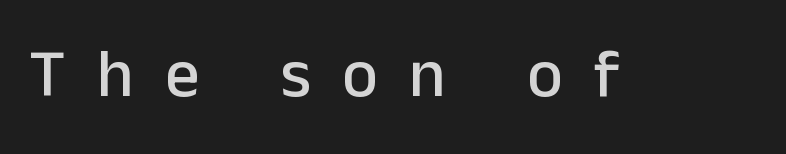
Q: Is the text italic (slanted)? A: No, it is upright.
Q: Is the typeface a serif or a sans-serif typeface? A: Sans-serif.
Q: Is the text underlined? A: No.
Q: Is the spacing between letters normal or unusually wide? A: Unusually wide.
Q: Width (condensed, normal, or wide)? A: Normal.
Q: Stroke contrast? A: Low.
Q: x-height? A: Medium.
Q: Monospaced? A: No.
